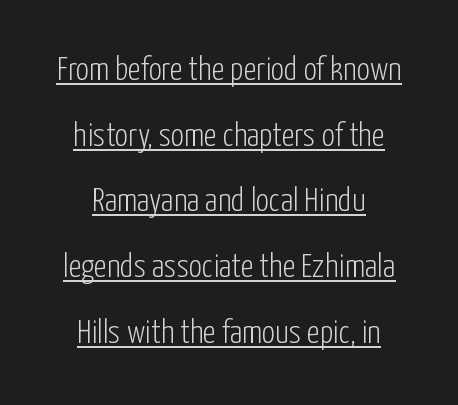
Loosely led — the rows are spread out. Characters follow at the spacing the type designer built in. A typesetter would call this proportional, since set widths differ per character. To sum up the face: it is a sans, with no serifs.
